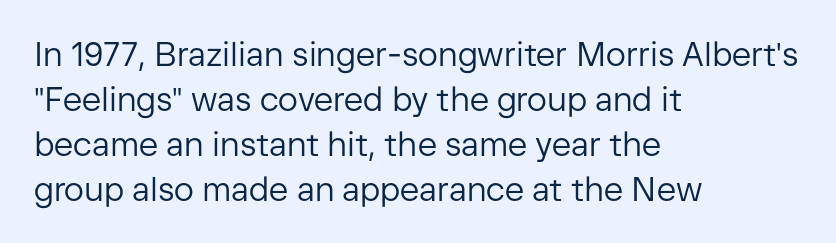
The image shows 33 px regular-weight sans-serif type, upright; set left-aligned, normal line spacing (1.36x), normal letter spacing, not underlined; low stroke contrast and a medium x-height.
